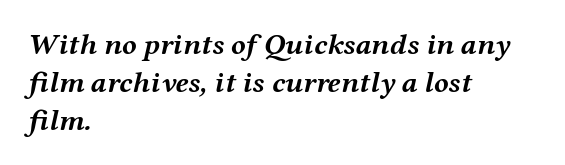
The image shows 30 px semibold, wide type, italic (leaning right); set left-aligned, normal line spacing (1.26x), normal letter spacing, not underlined; medium stroke contrast and a medium x-height.
